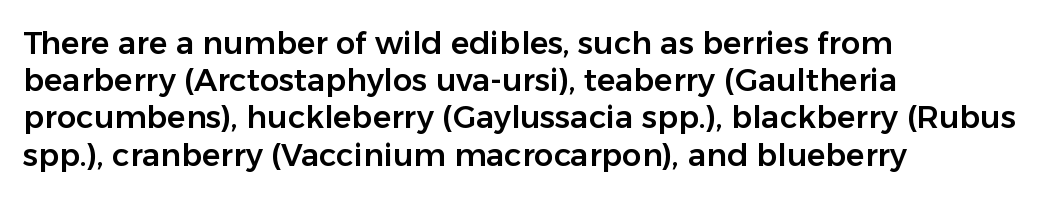
Q: Is the text italic (slanted)? A: No, it is upright.
Q: Is the typeface a serif or a sans-serif typeface? A: Sans-serif.
Q: Is the text underlined? A: No.
Q: How is the paragraph aligned? A: Left-aligned.
Q: Is the spacing between letters normal or unusually wide? A: Normal.
Q: Width (condensed, normal, or wide)? A: Normal.
Q: Stroke contrast? A: Low.
Q: x-height? A: Medium.
Q: Monospaced? A: No.
